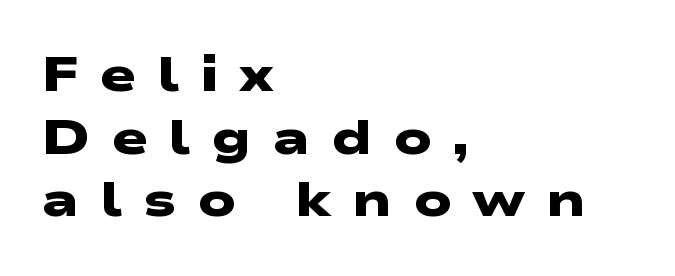
The image shows 49 px heavy, wide sans-serif type; set left-aligned, normal line spacing (1.28x), unusually wide letter spacing (+0.42 em), not underlined; low stroke contrast and a medium x-height.
